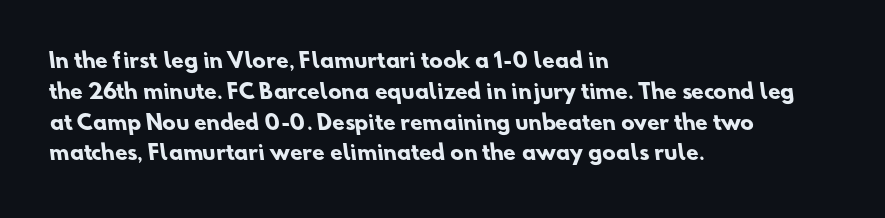
If you drew a ruler down the left edge, every line would touch it. Honestly, the letter spacing is just normal — you wouldn't notice it. These lines sit exactly where default settings would place them. Descenders hang freely into open space. Bold? Absolutely — the strokes are thick and heavy.
